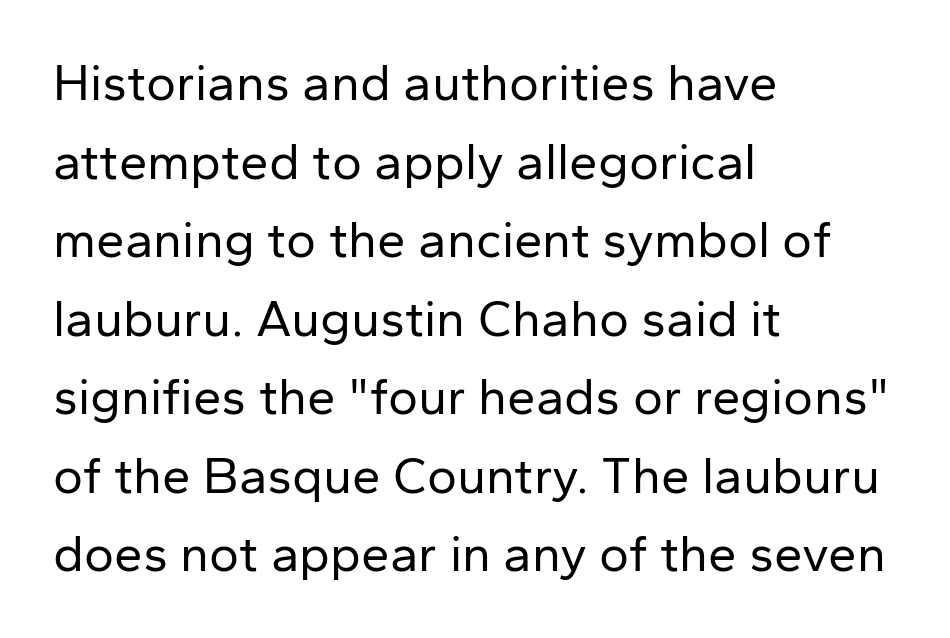
The letters advance in unequal steps, a hallmark of proportional type. The typography opts for an upright posture over an oblique one. Is there much room between lines? A standard amount, neither cramped nor airy. Caption: multi-line text, flush left, ragged right. Regarding serifs, this sample does without them. Bold? No — there's no thickening of the strokes.
